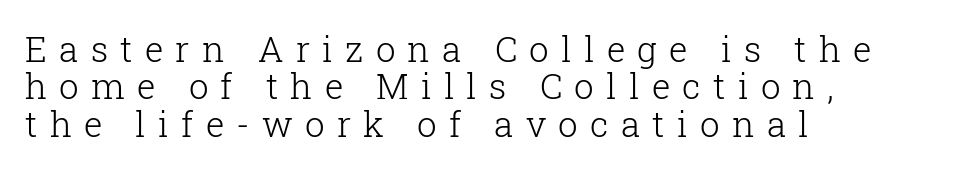
These lines are rendered in a variable-pitch font. No italicization has been applied; the sample stays upright. Loose tracking; the words dissolve into strings of separated letters. The weight would be labelled regular, book, light, or lighter still.
